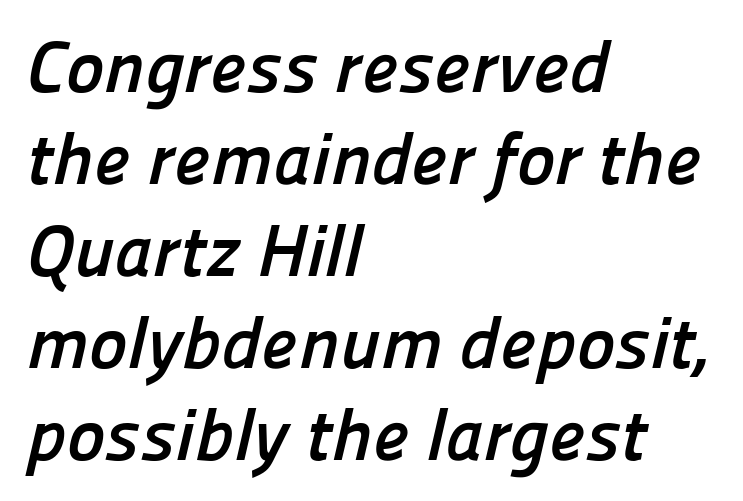
Has an underline been added? It has not. Do the characters align in a grid? No, the font is proportional. Inter-character spacing is left at the font's built-in metrics. Stroke terminals: plain, sans-serif.
